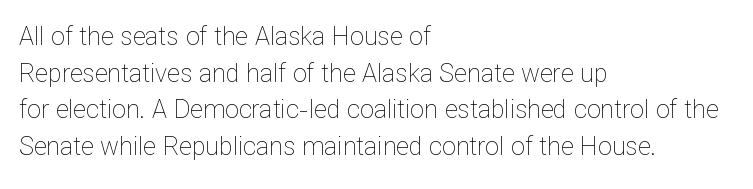
Weight: in the light-to-regular range. In CSS terms this would be text-align: left. The letters stand straight up with perfectly vertical stems. Each new line begins a customary step beneath the previous one. Characters follow at the spacing the type designer built in.
